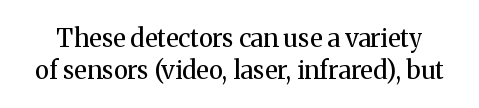
On a weight scale, this lands at 450 or below. The leading is moderate, giving the passage an even texture. Characters remain perfectly vertical along every line. The passage shown is not underscored anywhere. You could call the tracking neutral — neither tight nor loose.
